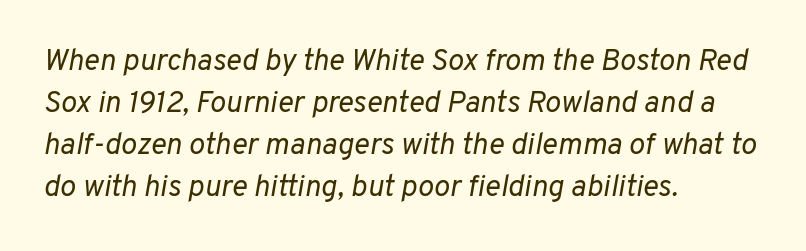
{"italic": "yes", "lean": "right", "slant_degrees": 10, "bold": "no", "weight": "regular", "width": "normal", "stroke_contrast": "low", "x_height": "medium", "monospaced": "no", "underline": "no", "align": "left", "line_spacing": "normal", "line_spacing_ratio": 1.4, "letter_spacing": "normal", "letter_spacing_em": 0.0, "glyph_px": 30}
